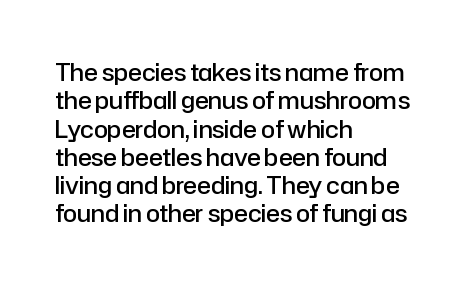
Is the letter spacing exaggerated? No — it looks like the ordinary default. Do the letters lean? They stand straight. Is the type bold? Partly — it's a semibold, heavier than regular but not fully bold. Lines of text with bare space underneath. The text block is weighted toward the left margin, trailing off unevenly rightward.
